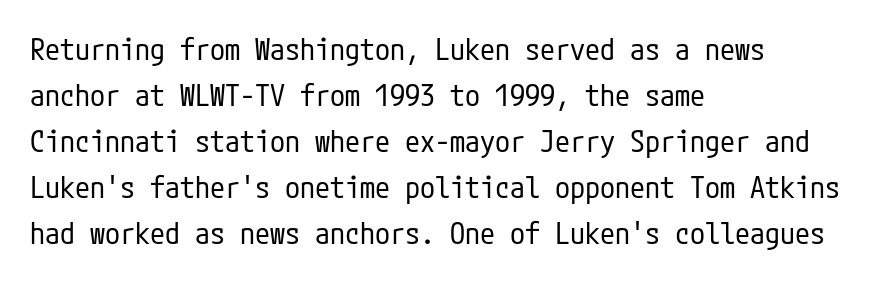
Left-aligned paragraph, ragged on the right. Horizontal bands of white between lines are of average thickness. The lettering holds an erect, upright posture throughout. Typographically, this falls in the sans-serif category. Standard letterfit; no display-style spreading of the glyphs. Only glyphs here, with clear space below each row.
